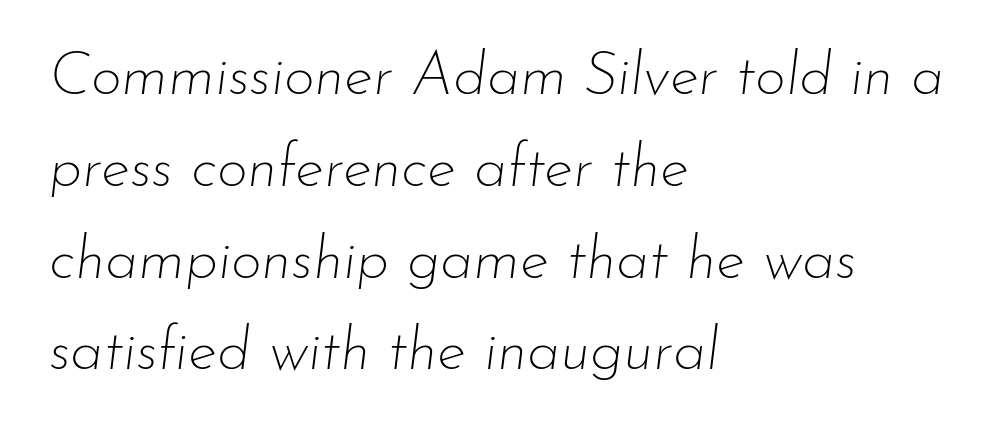
Q: Is the text bold? A: No.
Q: Is the text italic (slanted)? A: Yes, it leans right by about 7 degrees.
Q: Is the text underlined? A: No.
Q: How is the paragraph aligned? A: Left-aligned.
Q: Is the spacing between letters normal or unusually wide? A: Normal.
Q: Is the spacing between lines tight, normal or loose? A: Normal.
Q: Width (condensed, normal, or wide)? A: Normal.
Q: Stroke contrast? A: Low.
Q: x-height? A: Small.
Q: Monospaced? A: No.
